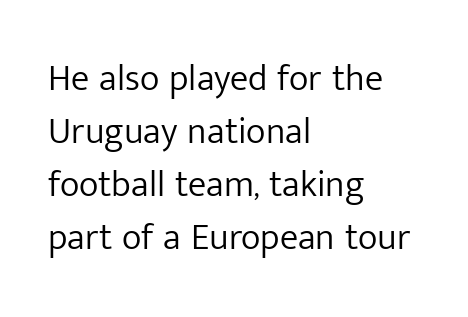
Observe the ordinary spacing: letters are neighbours, not strangers. Think of a printed novel: that variable character pitch is what you see here. This is the regular roman posture of the typeface. Plain, unruled lines of type. Is there much room between lines? A standard amount, neither cramped nor airy. No chunkiness to these letters — they're not bold.
